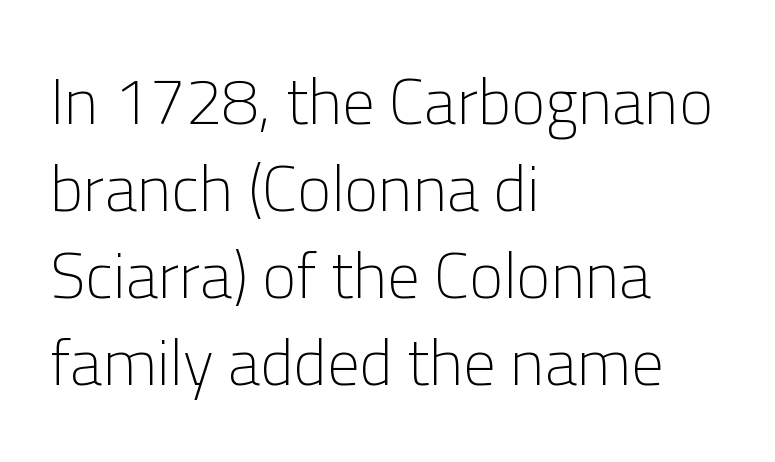
Is this a fixed-width face? No — the glyphs have proportional, varying widths. You could call the tracking neutral — neither tight nor loose. The words here are not underlined. Line beginnings align vertically; line endings do not. Designer's note — italics off, roman on.
